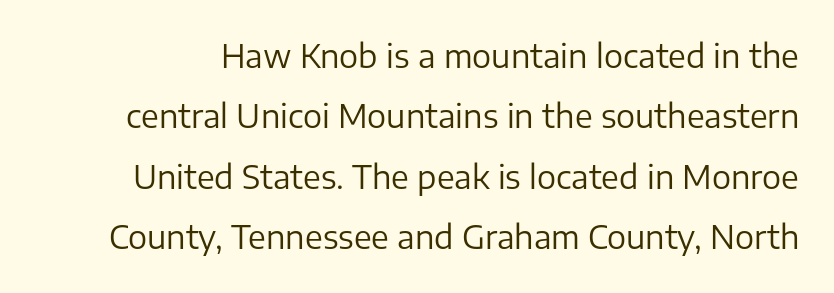
{"serif": "no", "italic": "no", "bold": "no", "weight": "regular", "width": "normal", "stroke_contrast": "low", "x_height": "medium", "monospaced": "no", "underline": "no", "line_spacing_ratio": 1.89, "letter_spacing": "normal", "letter_spacing_em": 0.0, "glyph_px": 32}
